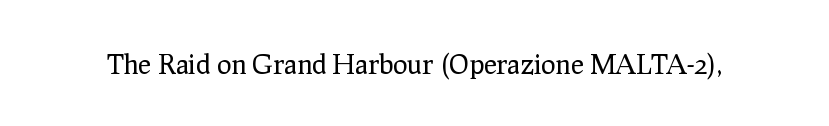
Q: Is the text bold? A: No.
Q: Is the text italic (slanted)? A: No, it is upright.
Q: Is the text underlined? A: No.
Q: Is the spacing between letters normal or unusually wide? A: Normal.
